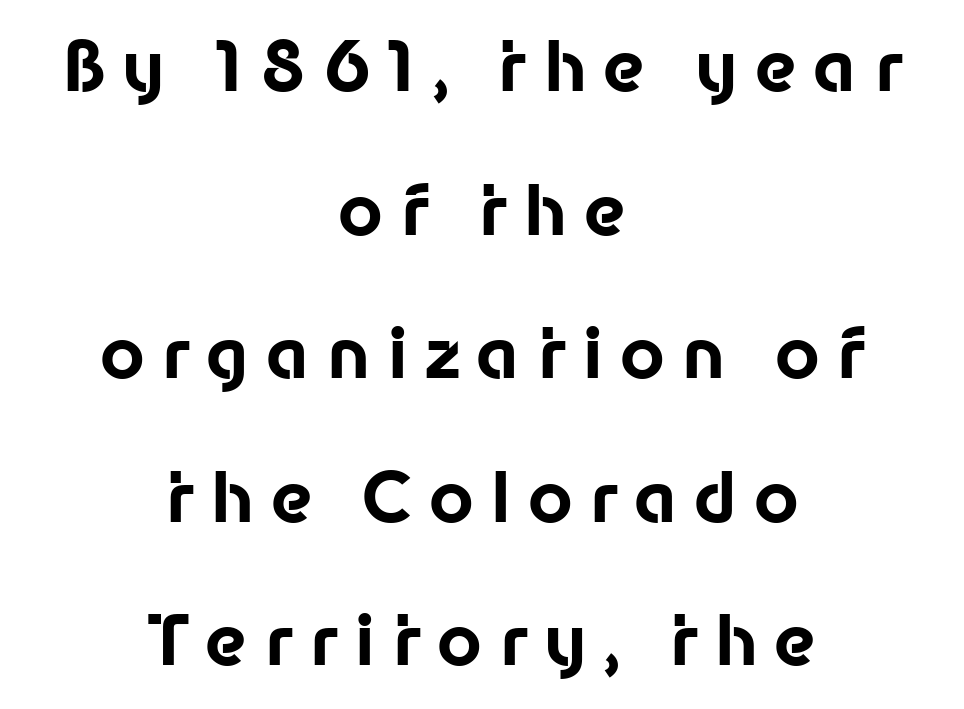
Q: Is the text bold? A: Yes.
Q: Is the text italic (slanted)? A: No, it is upright.
Q: Is the typeface a serif or a sans-serif typeface? A: Sans-serif.
Q: Is the text underlined? A: No.
Q: How is the paragraph aligned? A: Centered.
Q: Is the spacing between letters normal or unusually wide? A: Unusually wide.
Q: Is the spacing between lines tight, normal or loose? A: Loose.
Q: Width (condensed, normal, or wide)? A: Normal.
Q: Stroke contrast? A: Low.
Q: x-height? A: Medium.
Q: Monospaced? A: No.
